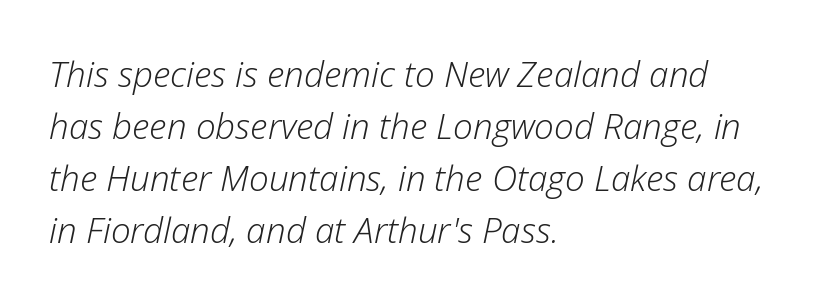
The image shows 35 px light type, italic (leaning right); set left-aligned, normal line spacing (1.49x), normal letter spacing, not underlined; low stroke contrast and a medium x-height.
